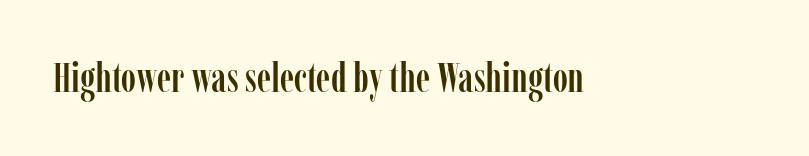
Letterform terminals end in serifs throughout the passage. Ascenders rise straight up at ninety degrees. Looks like regular typesetting: each glyph gets only the width it needs. Short note: letters normally spaced.
